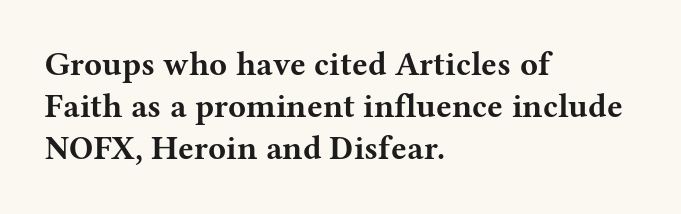
{"serif": "yes", "italic": "no", "bold": "yes", "weight": "bold", "width": "wide", "stroke_contrast": "medium", "x_height": "medium", "monospaced": "no", "underline": "no", "align": "left", "line_spacing": "normal", "line_spacing_ratio": 1.28, "letter_spacing": "normal", "letter_spacing_em": 0.0, "glyph_px": 33}
